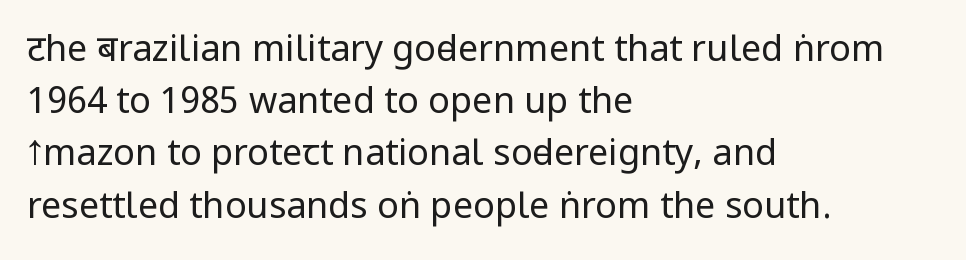
Q: Is the text bold? A: No.
Q: Is the text italic (slanted)? A: No, it is upright.
Q: Is the typeface a serif or a sans-serif typeface? A: Sans-serif.
Q: Is the text underlined? A: No.
Q: How is the paragraph aligned? A: Left-aligned.
Q: Is the spacing between letters normal or unusually wide? A: Normal.
Q: Is the spacing between lines tight, normal or loose? A: Normal.
Q: Width (condensed, normal, or wide)? A: Condensed.
Q: Stroke contrast? A: Low.
